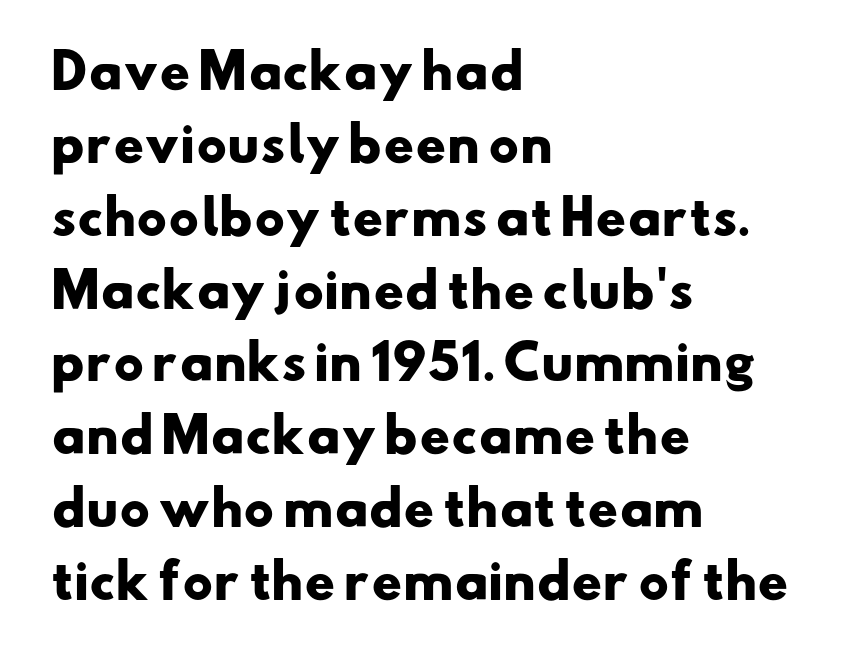
These words are printed bold, with thick strokes throughout. Is this a fixed-width face? No — the glyphs have proportional, varying widths. Letters rest on an invisible, unmarked baseline. These lines are composed in type without serifs. The space between consecutive lines is moderate.
